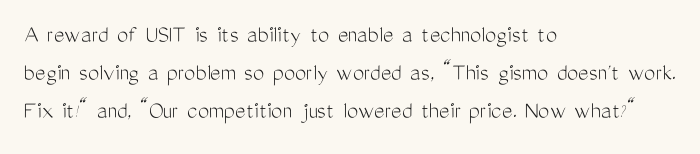
The image shows 25 px text type, upright; set left-aligned, normal line spacing (1.53x), normal letter spacing, not underlined.
